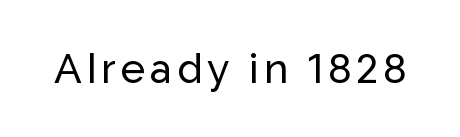
Q: Is the text italic (slanted)? A: No, it is upright.
Q: Is the typeface a serif or a sans-serif typeface? A: Sans-serif.
Q: Is the text underlined? A: No.
Q: Width (condensed, normal, or wide)? A: Normal.
Q: Stroke contrast? A: Low.
Q: x-height? A: Medium.
Q: Monospaced? A: No.
